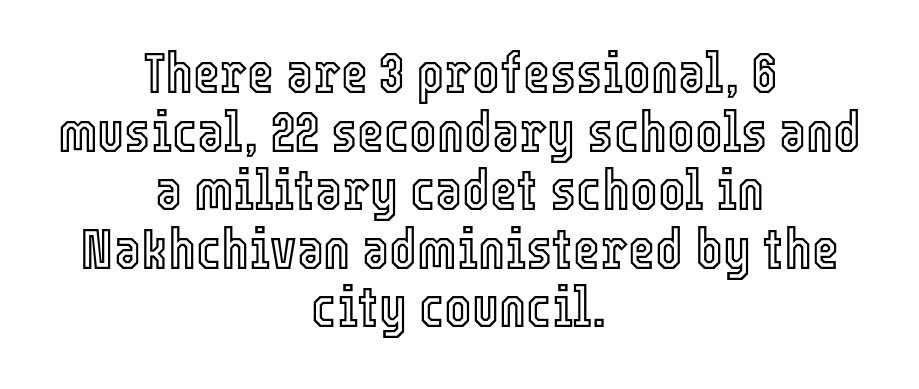
Q: Is the text italic (slanted)? A: No, it is upright.
Q: Is the text underlined? A: No.
Q: How is the paragraph aligned? A: Centered.
Q: Is the spacing between letters normal or unusually wide? A: Normal.
Q: Is the spacing between lines tight, normal or loose? A: Tight.
Q: Width (condensed, normal, or wide)? A: Condensed.
Q: x-height? A: Medium.
Q: Monospaced? A: No.
